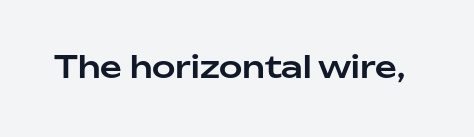
Q: Is the text italic (slanted)? A: No, it is upright.
Q: Is the typeface a serif or a sans-serif typeface? A: Sans-serif.
Q: Is the text underlined? A: No.
Q: Is the spacing between letters normal or unusually wide? A: Normal.
Q: Width (condensed, normal, or wide)? A: Normal.
Q: Stroke contrast? A: Low.
Q: x-height? A: Medium.
Q: Monospaced? A: No.
